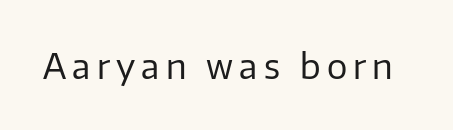
Heaviness? Minimal to ordinary, like unemphasized prose. Is this a sans? Yes — the strokes have no serifs. Descenders hang freely into open space. It's the straight-up-and-down kind of type.
